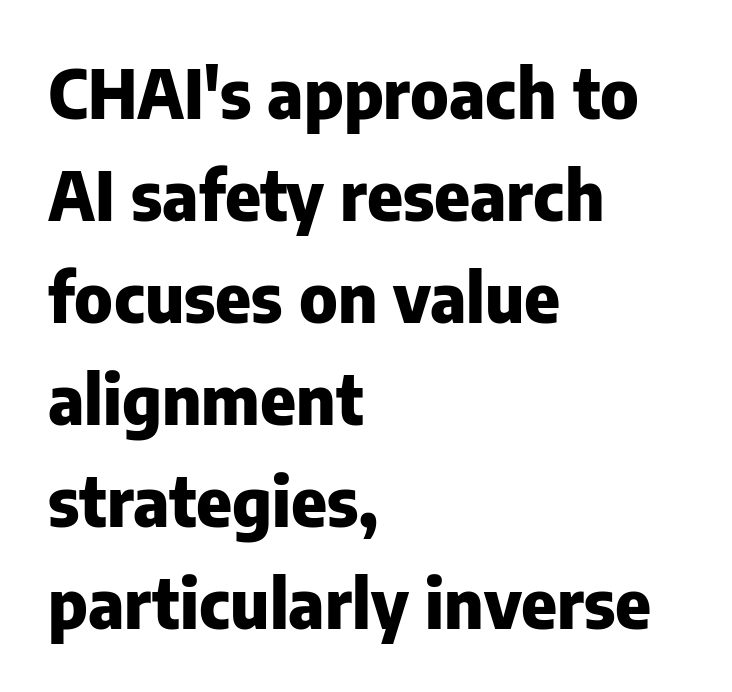
The image shows 68 px heavy sans-serif type, upright; set left-aligned, normal line spacing (1.5x), normal letter spacing, not underlined; low stroke contrast and a medium x-height.
